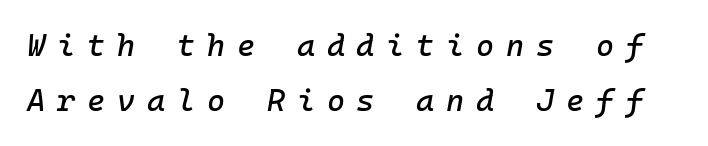
The image shows 31 px text type, italic (leaning right); set line spacing 1.76x, unusually wide letter spacing (+0.38 em), not underlined; low stroke contrast and a medium x-height.
